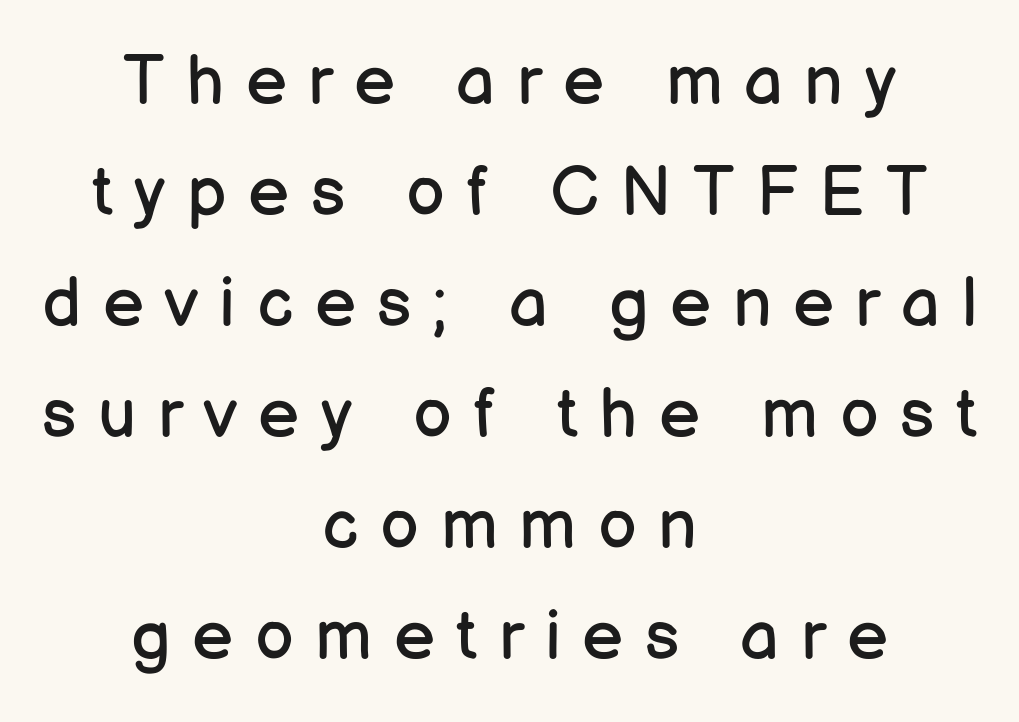
The image shows 69 px regular-weight sans-serif type, upright; set centered, normal line spacing (1.61x), unusually wide letter spacing (+0.31 em), not underlined; low stroke contrast and a medium x-height.
